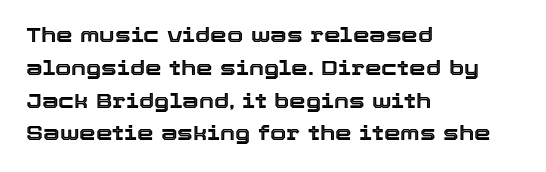
{"italic": "no", "underline": "no", "align": "left", "line_spacing": "normal", "line_spacing_ratio": 1.56, "letter_spacing": "normal", "letter_spacing_em": 0.0, "glyph_px": 21}
